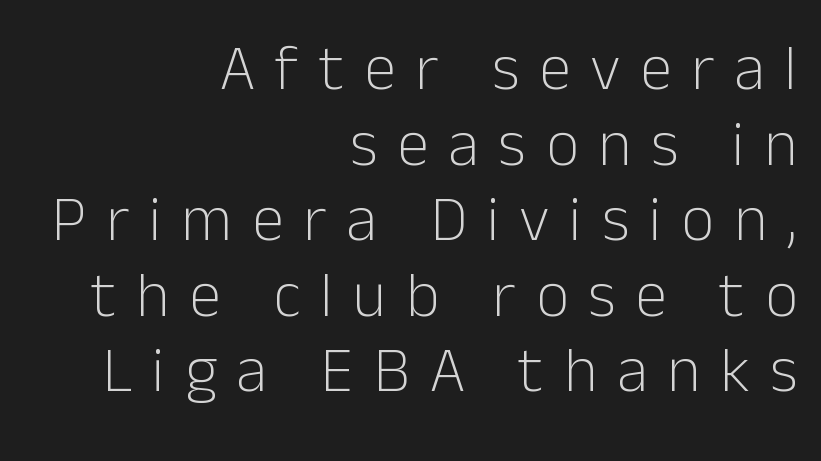
Q: Is the text bold? A: No.
Q: Is the text italic (slanted)? A: No, it is upright.
Q: Is the typeface a serif or a sans-serif typeface? A: Sans-serif.
Q: Is the text underlined? A: No.
Q: How is the paragraph aligned? A: Right-aligned.
Q: Is the spacing between letters normal or unusually wide? A: Unusually wide.
Q: Width (condensed, normal, or wide)? A: Normal.
Q: Stroke contrast? A: Low.
Q: x-height? A: Medium.
Q: Monospaced? A: No.
